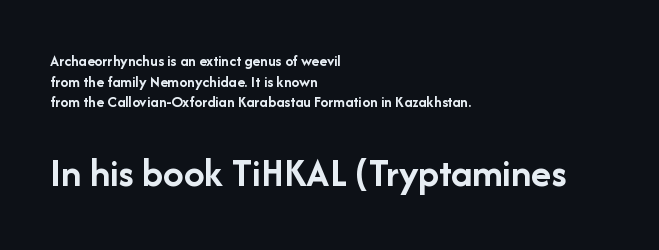
Each letter keeps its own natural width here, so spacing adapts to shape. The specimen reads as upright at a glance. Honestly, the letter spacing is just normal — you wouldn't notice it. Rule under the text: the space is simply empty.
